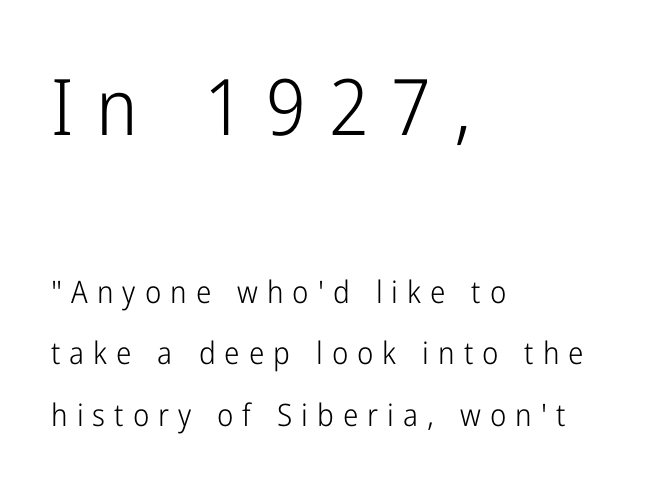
Check under the words: just untouched page. The lettering stays uniformly vertical, giving the passage a roman look. Varying glyph widths throughout — classic text-font behaviour. Every row of glyphs begins at an identical x-position on the left.
